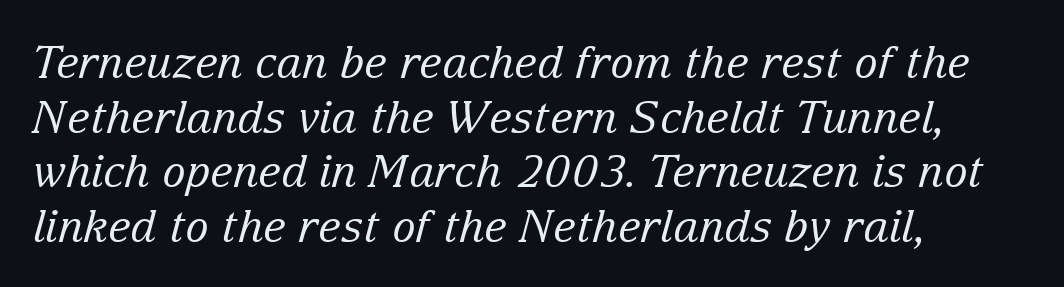
Q: Is the text bold? A: No.
Q: Is the text italic (slanted)? A: Yes, it leans right by about 15 degrees.
Q: Is the typeface a serif or a sans-serif typeface? A: Serif.
Q: Is the text underlined? A: No.
Q: How is the paragraph aligned? A: Left-aligned.
Q: Is the spacing between letters normal or unusually wide? A: Normal.
Q: Width (condensed, normal, or wide)? A: Normal.
Q: Stroke contrast? A: Low.
Q: x-height? A: Medium.
Q: Monospaced? A: No.
